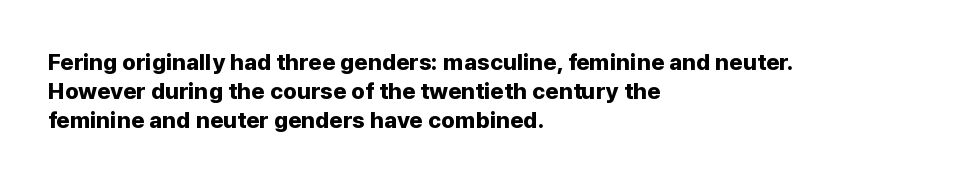
Q: Is the text bold? A: Yes.
Q: Is the text italic (slanted)? A: No, it is upright.
Q: Is the text underlined? A: No.
Q: How is the paragraph aligned? A: Left-aligned.
Q: Is the spacing between letters normal or unusually wide? A: Normal.
Q: Is the spacing between lines tight, normal or loose? A: Normal.
